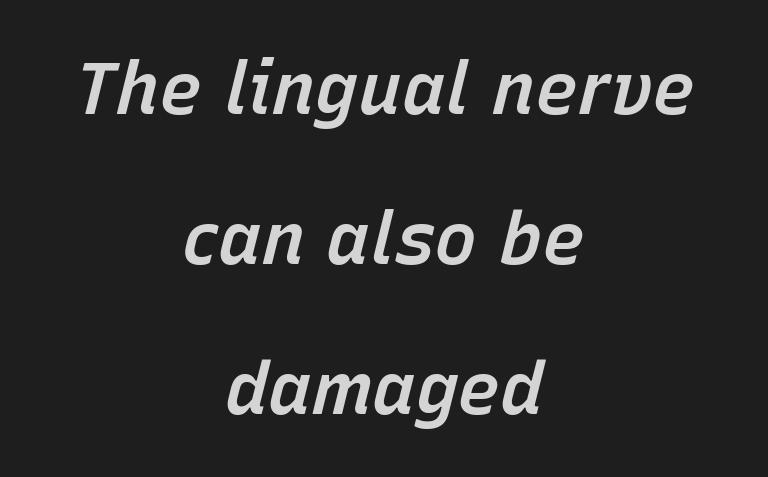
Quick note: italic. Tracking here is standard; glyphs follow each other at the usual distance. A bare baseline throughout the passage. These lines carry some extra weight — a demibold, not a full bold. The paragraph shown floats in the horizontal middle. One glance says open: line gaps are wider than usual.
